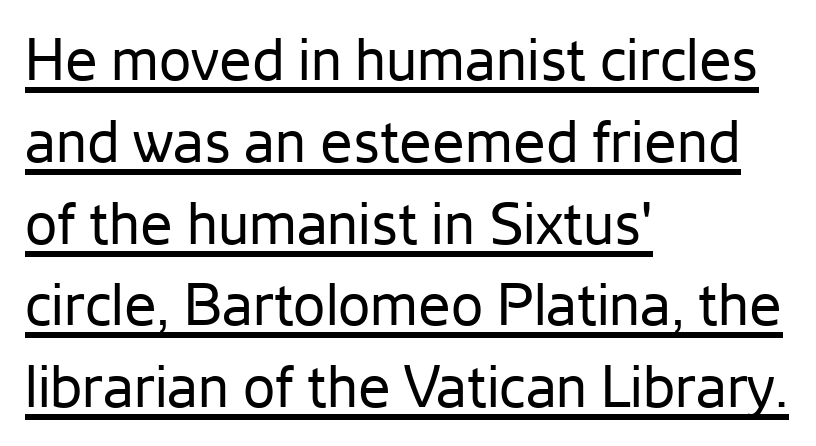
{"serif": "no", "italic": "no", "bold": "no", "weight": "regular", "width": "normal", "stroke_contrast": "low", "x_height": "medium", "monospaced": "no", "underline": "yes", "align": "left", "line_spacing": "normal", "line_spacing_ratio": 1.41, "letter_spacing": "normal", "letter_spacing_em": 0.0, "glyph_px": 58}
